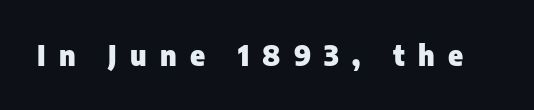
{"serif": "no", "italic": "no", "bold": "yes", "weight": "heavy", "width": "normal", "stroke_contrast": "low", "x_height": "medium", "monospaced": "no", "underline": "no", "letter_spacing": "wide", "letter_spacing_em": 0.47, "glyph_px": 28}
